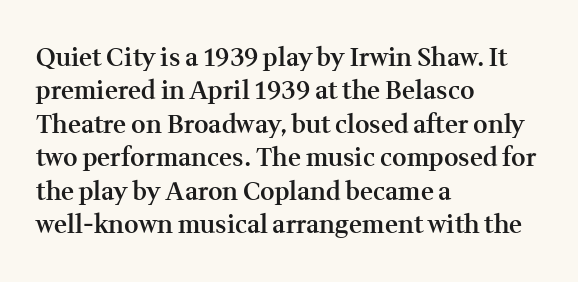
The image shows 25 px text type, upright; set left-aligned, normal line spacing (1.34x), normal letter spacing, not underlined.
